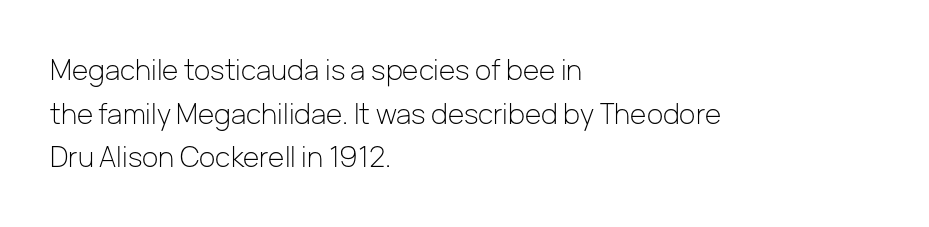
Whoever set this chose a conventional vertical rhythm. These lines are composed in type without serifs. Here the designer chose a conventional face with non-uniform glyph widths. The paragraph shown leans on its left margin. Plain, unruled lines of type. Ascenders rise straight up at ninety degrees.
